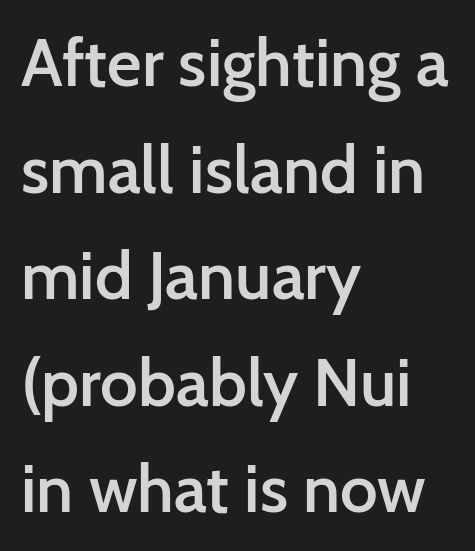
Q: Is the text bold? A: Semi-bold.
Q: Is the text italic (slanted)? A: No, it is upright.
Q: Is the typeface a serif or a sans-serif typeface? A: Sans-serif.
Q: Is the text underlined? A: No.
Q: How is the paragraph aligned? A: Left-aligned.
Q: Is the spacing between letters normal or unusually wide? A: Normal.
Q: Is the spacing between lines tight, normal or loose? A: Normal.
Q: Width (condensed, normal, or wide)? A: Normal.
Q: Stroke contrast? A: Low.
Q: x-height? A: Medium.
Q: Monospaced? A: No.
